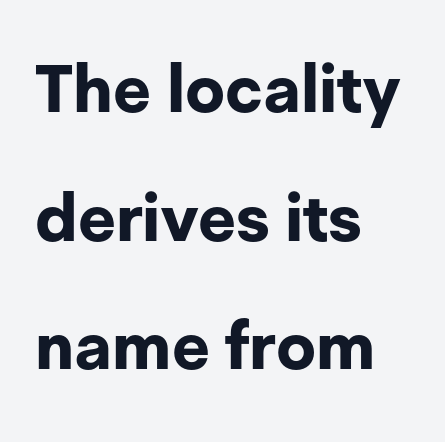
The image shows 66 px bold sans-serif type, upright; set left-aligned, loose line spacing (1.95x), normal letter spacing, not underlined; low stroke contrast and a medium x-height.
